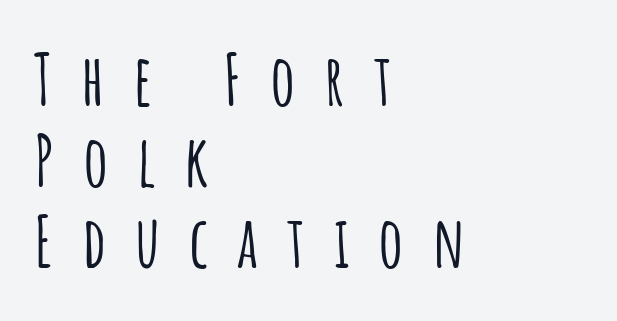
You can tell it's not italic because the verticals are truly vertical. Typographically, this falls in the sans-serif category. The strip under each line holds only bare page. The rendering uses natural spacing where letterforms have individual widths. Letter spacing: wide. The rag falls on the right side of this text block.
